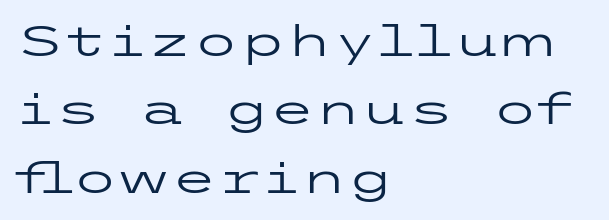
Q: Is the text bold? A: No.
Q: Is the text italic (slanted)? A: No, it is upright.
Q: Is the typeface a serif or a sans-serif typeface? A: Sans-serif.
Q: Is the text underlined? A: No.
Q: How is the paragraph aligned? A: Left-aligned.
Q: Is the spacing between letters normal or unusually wide? A: Normal.
Q: Is the spacing between lines tight, normal or loose? A: Normal.
Q: Width (condensed, normal, or wide)? A: Wide.
Q: Stroke contrast? A: Low.
Q: x-height? A: Medium.
